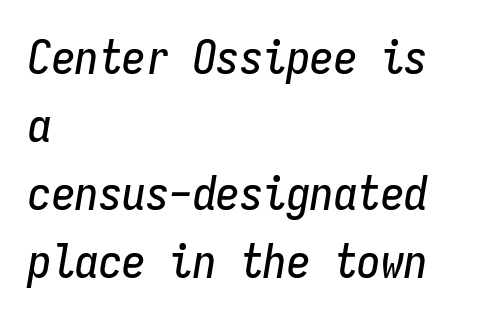
The words here are not underlined. Every character here occupies the same horizontal width, giving the sample a typewriter-like rhythm. How are the letters spaced? Ordinarily, with no added tracking. Designer's note — italics engaged.
